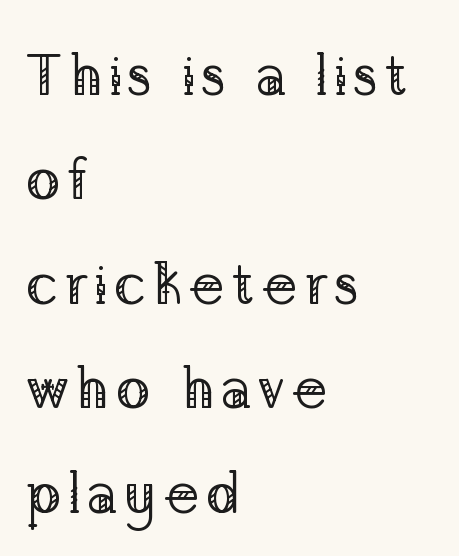
The image shows 58 px regular-weight serif type, upright; set left-aligned, line spacing 1.8x, not underlined; low stroke contrast and a medium x-height.
